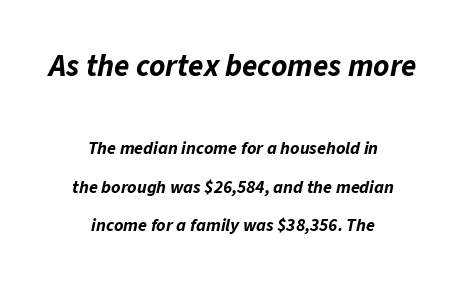
The image shows 31 px bold type, italic (leaning right); set centered, loose line spacing (2.14x), normal letter spacing, not underlined; the first (top) block is 1.72x larger; low stroke contrast and a medium x-height.
